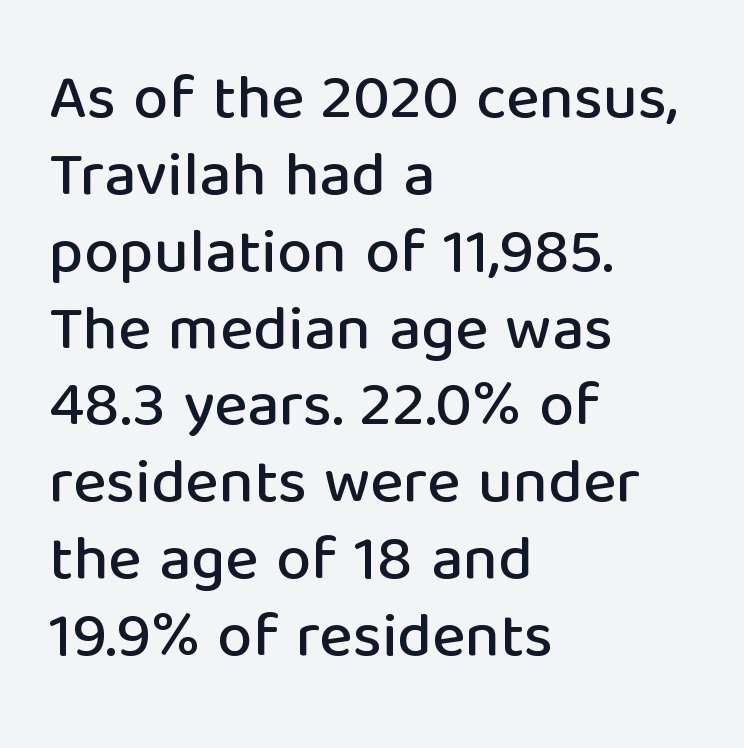
Q: Is the text italic (slanted)? A: No, it is upright.
Q: Is the typeface a serif or a sans-serif typeface? A: Sans-serif.
Q: Is the text underlined? A: No.
Q: How is the paragraph aligned? A: Left-aligned.
Q: Is the spacing between letters normal or unusually wide? A: Normal.
Q: Width (condensed, normal, or wide)? A: Normal.
Q: Stroke contrast? A: Low.
Q: x-height? A: Medium.
Q: Monospaced? A: No.
